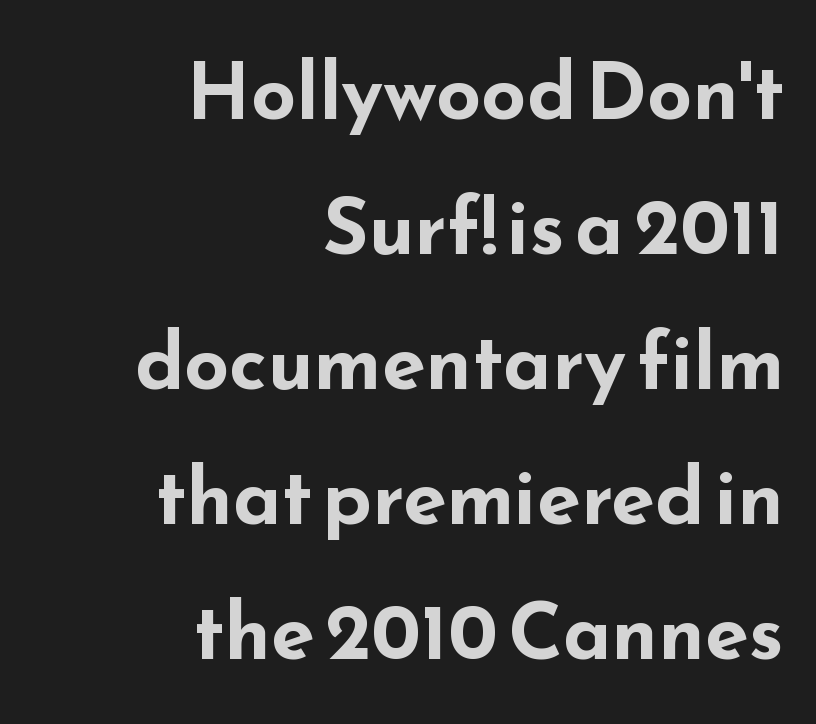
{"serif": "no", "italic": "no", "bold": "yes", "weight": "bold", "width": "wide", "stroke_contrast": "low", "x_height": "small", "monospaced": "no", "underline": "no", "align": "right", "line_spacing_ratio": 1.71, "letter_spacing": "normal", "letter_spacing_em": 0.0, "glyph_px": 79}
